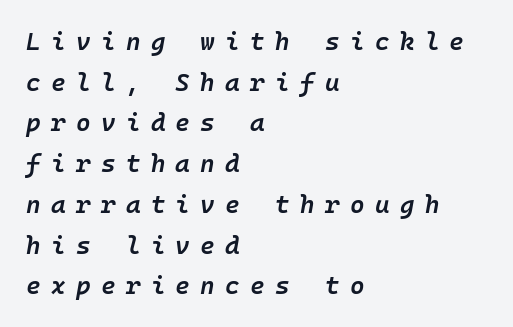
{"italic": "yes", "lean": "right", "slant_degrees": 10, "bold": "semi", "underline": "no", "align": "left", "line_spacing": "normal", "line_spacing_ratio": 1.63, "letter_spacing": "wide", "letter_spacing_em": 0.41, "glyph_px": 25}
